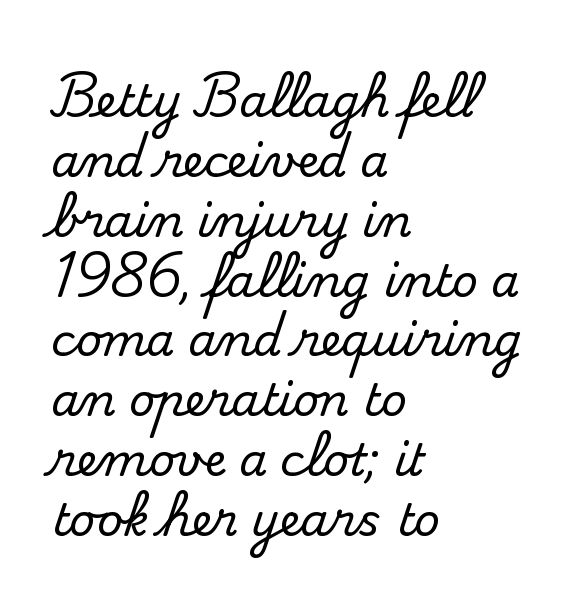
Q: Is the text italic (slanted)? A: Yes.
Q: Is the text underlined? A: No.
Q: How is the paragraph aligned? A: Left-aligned.
Q: Is the spacing between letters normal or unusually wide? A: Normal.
Q: Is the spacing between lines tight, normal or loose? A: Normal.
Q: Width (condensed, normal, or wide)? A: Normal.
Q: Stroke contrast? A: Medium.
Q: x-height? A: Small.
Q: Monospaced? A: No.
